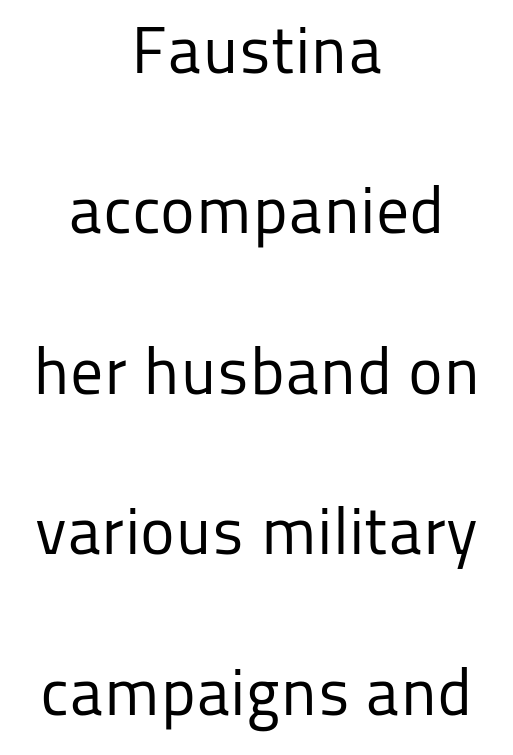
{"serif": "no", "italic": "no", "bold": "no", "weight": "regular", "width": "normal", "stroke_contrast": "low", "x_height": "medium", "monospaced": "no", "underline": "no", "align": "center", "line_spacing": "loose", "line_spacing_ratio": 2.43, "letter_spacing": "normal", "letter_spacing_em": 0.0, "glyph_px": 66}
